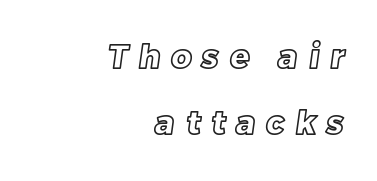
Q: Is the text underlined? A: No.
Q: How is the paragraph aligned? A: Right-aligned.
Q: Is the spacing between letters normal or unusually wide? A: Unusually wide.
Q: Is the spacing between lines tight, normal or loose? A: Loose.
Q: Width (condensed, normal, or wide)? A: Normal.
Q: x-height? A: Large.
Q: Monospaced? A: No.
